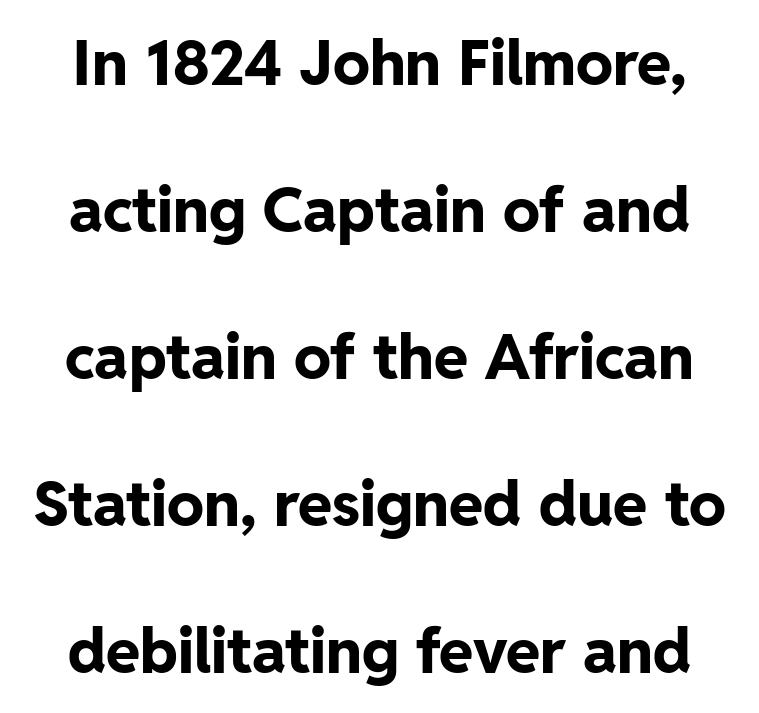
If you measured baseline to baseline, you'd find a long distance. The type family on display is of the sans-serif kind. The face used here is proportionally spaced, like ordinary book or web type. The letters sit at their default tracking, neither squeezed nor spread.
